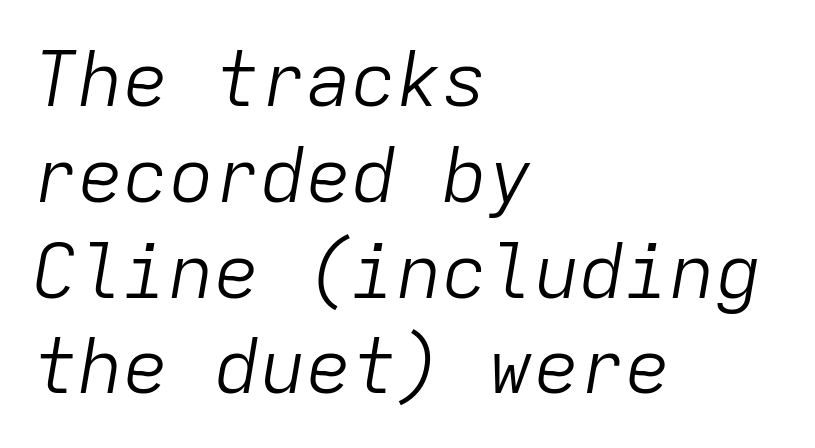
Descenders hang freely into open space. The ragged edge is on the right, which tells us the setting is flush left. Is there much room between lines? A standard amount, neither cramped nor airy. Unbolded letterforms with no extra heft.
